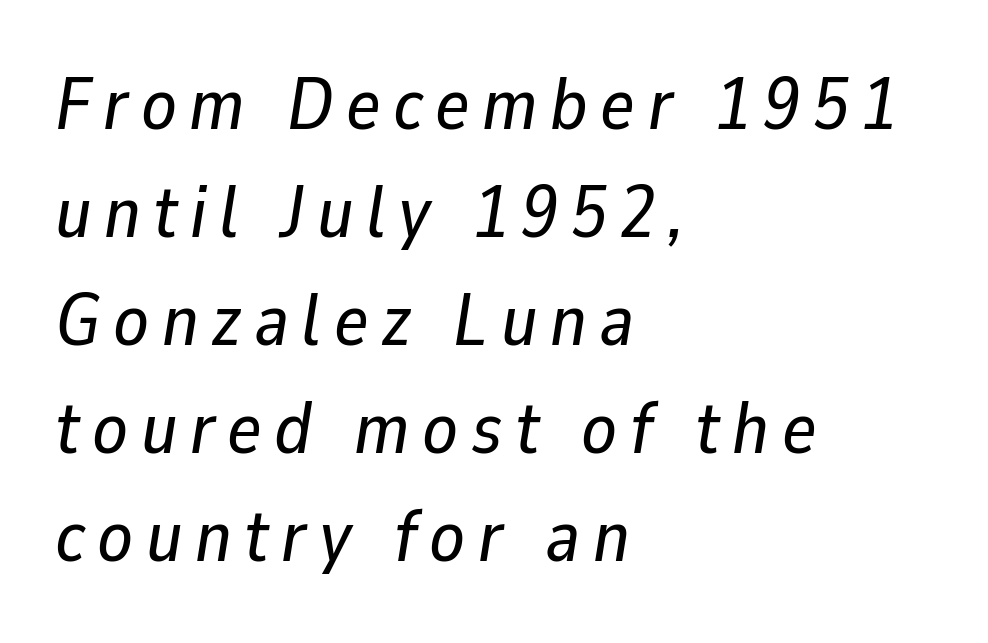
Do the characters align in a grid? No, the font is proportional. Every character sits at an angle, as italics do. This rendering features lettering with no underline. Horizontally, the lines are justified to the leading edge only. The space between consecutive lines is moderate.
